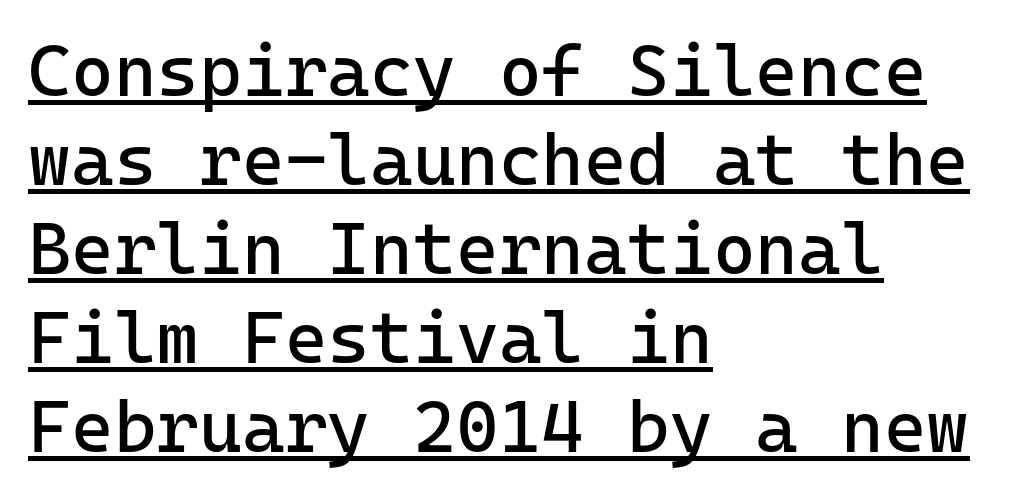
The image shows 73 px regular-weight sans-serif type, upright, monospaced; set left-aligned, line spacing 1.22x, normal letter spacing, underlined; low stroke contrast and a medium x-height.
